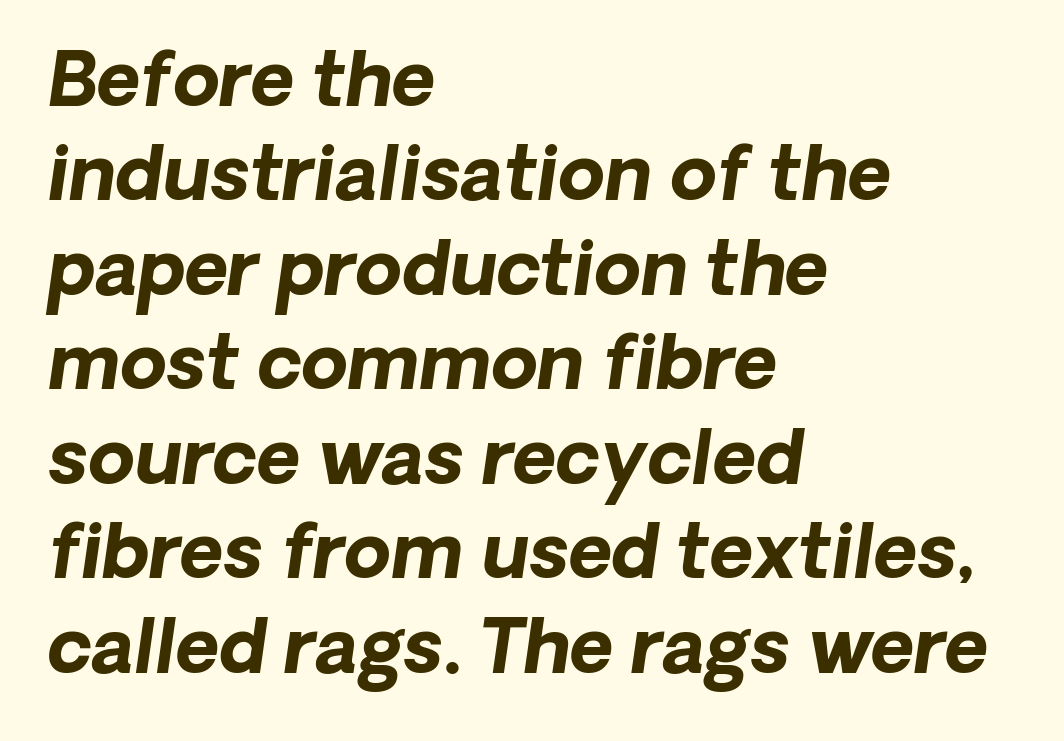
Q: Is the text bold? A: Yes.
Q: Is the text italic (slanted)? A: Yes, it leans right by about 8 degrees.
Q: Is the text underlined? A: No.
Q: How is the paragraph aligned? A: Left-aligned.
Q: Is the spacing between letters normal or unusually wide? A: Normal.
Q: Is the spacing between lines tight, normal or loose? A: Normal.
Q: Width (condensed, normal, or wide)? A: Normal.
Q: Stroke contrast? A: Low.
Q: x-height? A: Medium.
Q: Monospaced? A: No.
